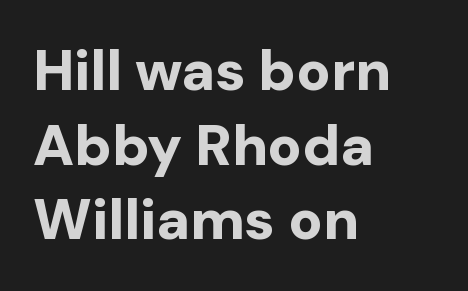
Q: Is the text bold? A: Yes.
Q: Is the text italic (slanted)? A: No, it is upright.
Q: Is the typeface a serif or a sans-serif typeface? A: Sans-serif.
Q: Is the text underlined? A: No.
Q: How is the paragraph aligned? A: Left-aligned.
Q: Is the spacing between letters normal or unusually wide? A: Normal.
Q: Is the spacing between lines tight, normal or loose? A: Normal.
Q: Width (condensed, normal, or wide)? A: Normal.
Q: Stroke contrast? A: Low.
Q: x-height? A: Medium.
Q: Monospaced? A: No.
